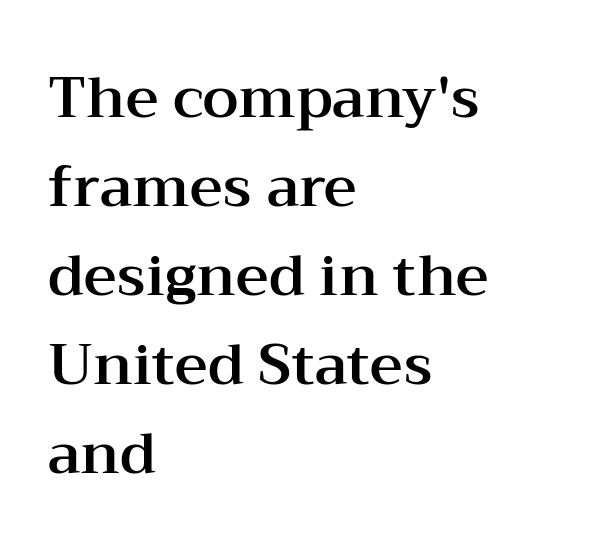
Examine the stroke ends and you'll spot serifs. The designer left line spacing at the default. This sample uses an upright cut, with every glyph sitting square on the baseline. Is the letter spacing exaggerated? No — it looks like the ordinary default. The words here are not underlined.
